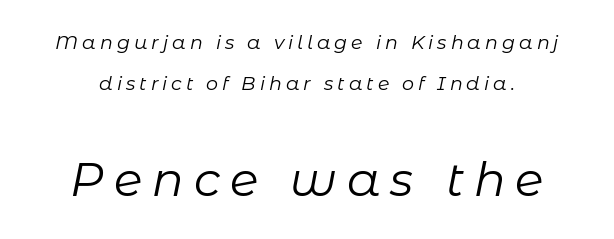
The image shows 47 px regular-weight type, italic (leaning right); set loose line spacing (2.18x), unusually wide letter spacing (+0.21 em), not underlined; the second (bottom) block is 2.47x larger; low stroke contrast and a medium x-height.
